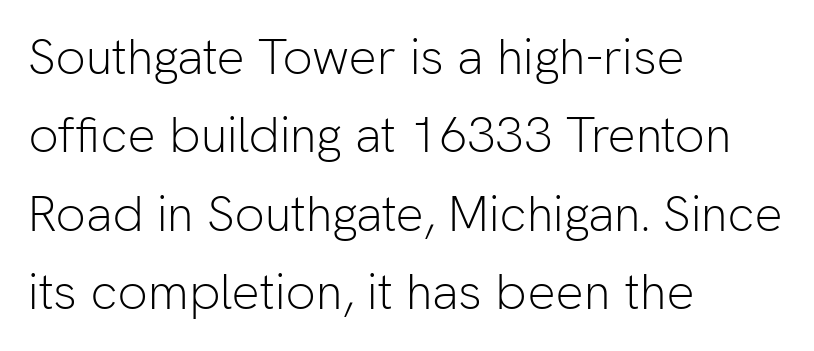
Q: Is the text bold? A: No.
Q: Is the text italic (slanted)? A: No, it is upright.
Q: Is the typeface a serif or a sans-serif typeface? A: Sans-serif.
Q: Is the text underlined? A: No.
Q: How is the paragraph aligned? A: Left-aligned.
Q: Is the spacing between letters normal or unusually wide? A: Normal.
Q: Is the spacing between lines tight, normal or loose? A: Normal.
Q: Width (condensed, normal, or wide)? A: Normal.
Q: Stroke contrast? A: Low.
Q: x-height? A: Medium.
Q: Monospaced? A: No.
